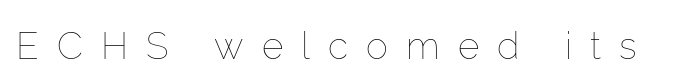
Q: Is the text bold? A: No.
Q: Is the text italic (slanted)? A: No, it is upright.
Q: Is the text underlined? A: No.
Q: Is the spacing between letters normal or unusually wide? A: Unusually wide.
Q: Width (condensed, normal, or wide)? A: Normal.
Q: Stroke contrast? A: Low.
Q: x-height? A: Medium.
Q: Monospaced? A: No.
